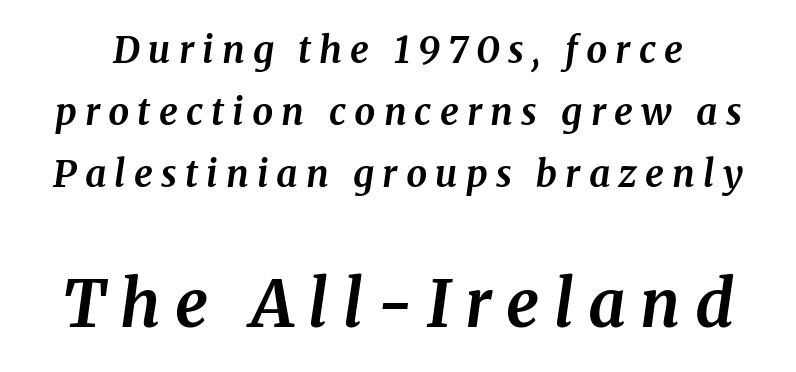
Q: Is the text bold? A: Yes.
Q: Is the text italic (slanted)? A: Yes, it leans right by about 8 degrees.
Q: Is the typeface a serif or a sans-serif typeface? A: Serif.
Q: Is the text underlined? A: No.
Q: Is the spacing between letters normal or unusually wide? A: Unusually wide.
Q: Is the spacing between lines tight, normal or loose? A: Normal.
Q: Which block of text is set in a larger size, the first (top) or the second (bottom)? A: The second (bottom) one.
Q: Width (condensed, normal, or wide)? A: Normal.
Q: Stroke contrast? A: Medium.
Q: x-height? A: Medium.
Q: Monospaced? A: No.
